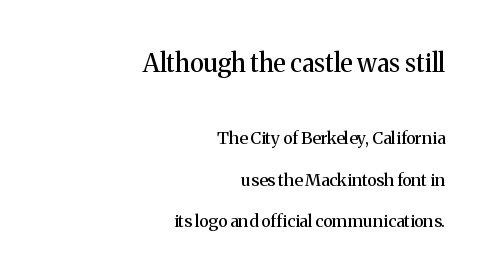
The image shows 25 px text type, upright; set right-aligned, loose line spacing (2.42x), normal letter spacing, not underlined; the first (top) block is 1.47x larger.
